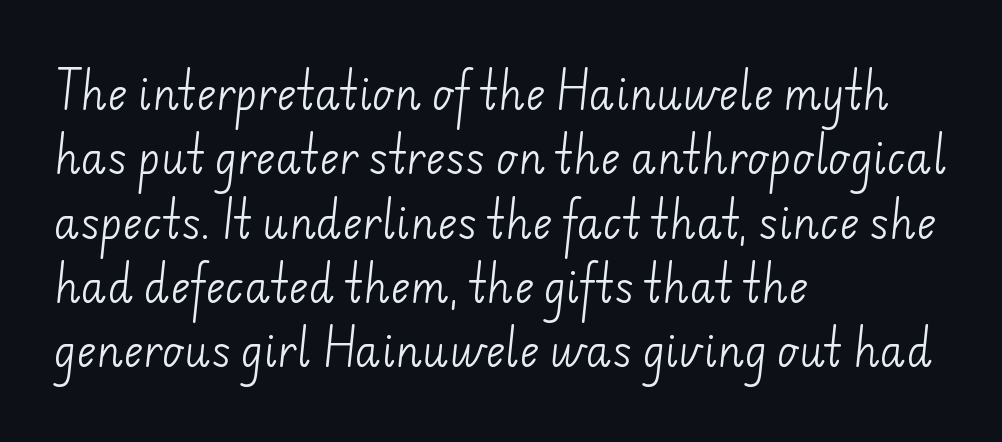
The image shows 42 px light sans-serif type; set left-aligned, normal line spacing (1.53x), normal letter spacing, not underlined; low stroke contrast and a small x-height.
